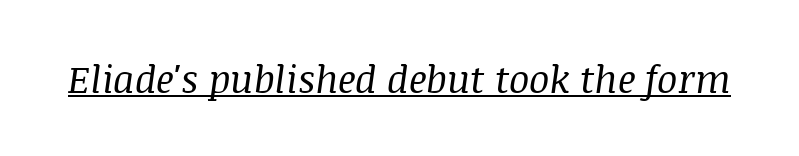
You could call the tracking neutral — neither tight nor loose. The string is rendered with underlining switched on. Unlike a clean sans, this face finishes its strokes with serifs. Spacing verdict: proportional, widths tailored to each character.
